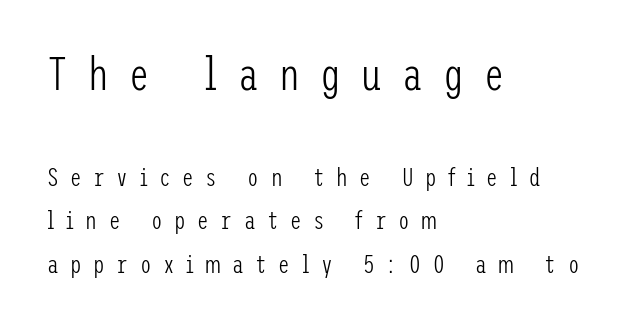
Summary of vertical rhythm: regular, with standard interline spacing. Weight: regular or lighter. Type style note: lacks serifs. Leftover space on each line is placed entirely after the last word. Only glyphs here, with clear space below each row. Does extra space separate the letters? Yes, quite a lot of it.
